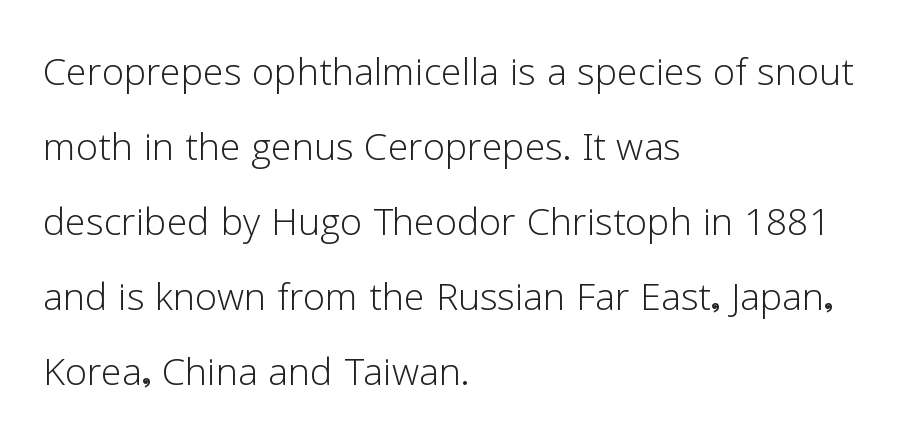
The image shows 50 px light sans-serif type, upright; set left-aligned, normal line spacing (1.5x), normal letter spacing, not underlined; low stroke contrast and a medium x-height.
